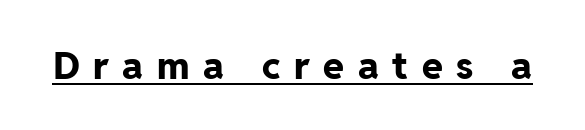
Its strokes are broad and dark, the hallmark of bold type. Look at the bottom of the vertical strokes: they stop flat, with no serifs. Honestly, the underline is the first thing you notice here. Note the varied advance widths — an 'i' is clearly narrower than an 'm'.
